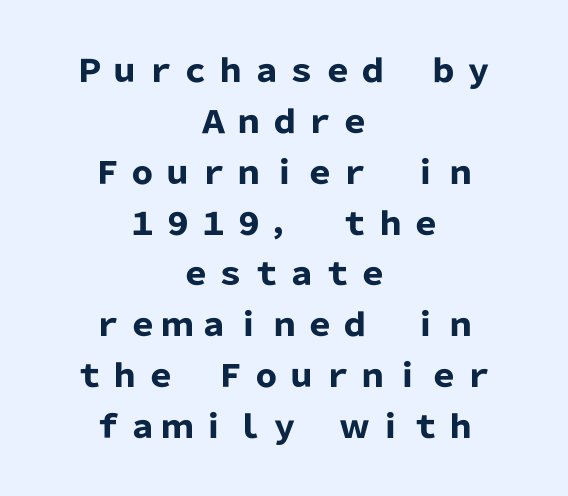
{"serif": "no", "italic": "no", "bold": "yes", "weight": "heavy", "width": "normal", "stroke_contrast": "low", "x_height": "medium", "monospaced": "no", "underline": "no", "align": "center", "line_spacing": "normal", "line_spacing_ratio": 1.64, "glyph_px": 31}
